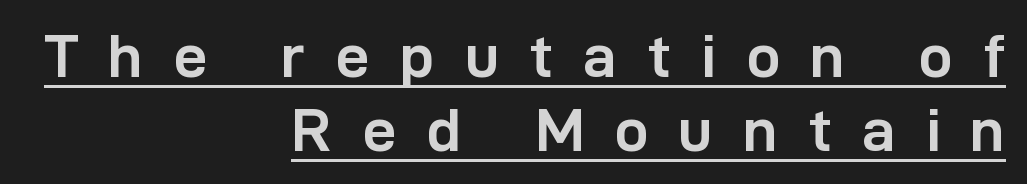
A dark, heavy texture on the line: the type is bold. This sample has the flowing, uneven cadence of proportional lettering. Serifs: no, the terminals of the letterforms are clean. Which margin do the lines hug? The right one — the left edge is uneven. Ordinary non-slanted type is in use.
